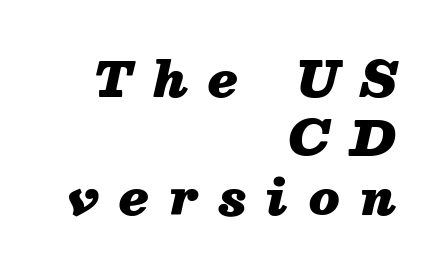
Note the varied advance widths — an 'i' is clearly narrower than an 'm'. Students, this is bold: see how much ink each stroke carries. Rendered with sloped, italic letterforms. The line texture is sparse and dotted thanks to wide tracking.
